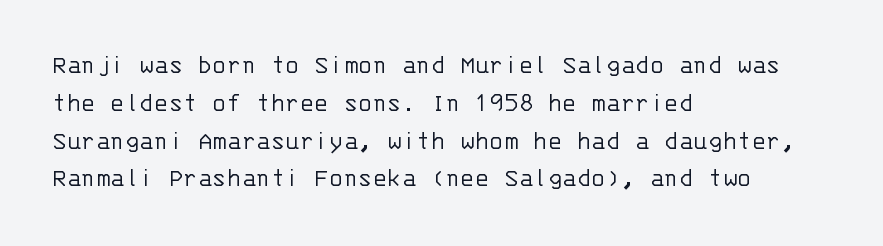
Short note: letters normally spaced. These lines are set flush left with a ragged right edge. The passage shown is not bold in any degree. Rows of type keep a routine distance in the vertical direction. This is the regular roman posture of the typeface.
